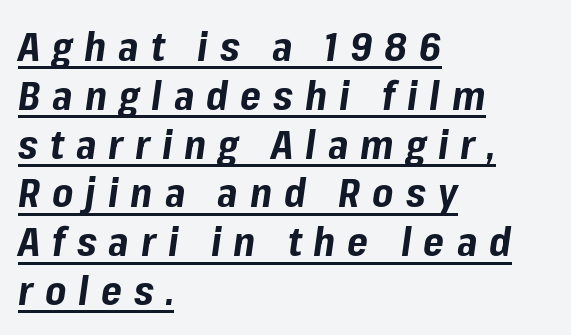
Leftover space on each line is placed entirely after the last word. What decoration does the sample have? An underline. A typesetter would mark this as italic. Caption: bold face, heavy strokes.
